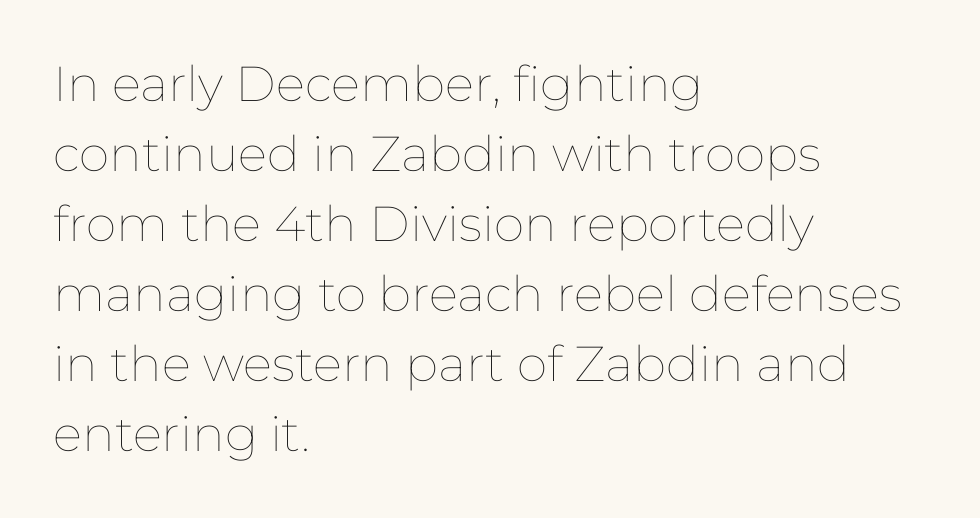
Looks like regular typesetting: each glyph gets only the width it needs. You could call the tracking neutral — neither tight nor loose. The strokes are not fattened; the text isn't bold. The paragraph has a hard left edge and a soft right edge.
